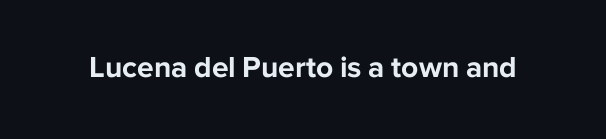
Q: Is the text bold? A: Yes.
Q: Is the text italic (slanted)? A: No, it is upright.
Q: Is the typeface a serif or a sans-serif typeface? A: Sans-serif.
Q: Is the text underlined? A: No.
Q: Is the spacing between letters normal or unusually wide? A: Normal.
Q: Width (condensed, normal, or wide)? A: Normal.
Q: Stroke contrast? A: Low.
Q: x-height? A: Medium.
Q: Monospaced? A: No.
